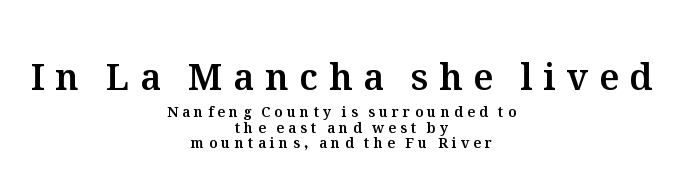
Do the characters align in a grid? No, the font is proportional. No italicization has been applied; the sample stays upright. Caption: multi-line text, centered on the measure. The rendering shrinks the type as you move from the upper chunk to the lower. Reading down the column, the eye jumps only a short way to each next line.
